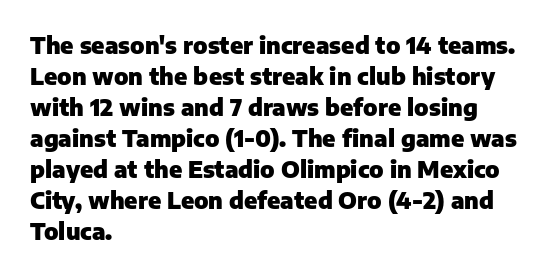
{"italic": "no", "bold": "yes", "underline": "no", "align": "left", "line_spacing": "normal", "line_spacing_ratio": 1.35, "letter_spacing": "normal", "letter_spacing_em": 0.0, "glyph_px": 23}
